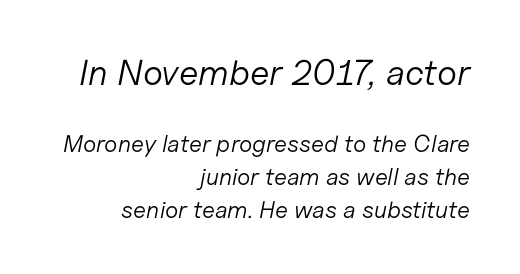
Typeset ragged left — the right edge is the straight one. Spacing verdict: proportional, widths tailored to each character. If you measured baseline to baseline, you'd find a middling distance. These lines were composed using italics. Inter-character spacing is left at the font's built-in metrics.
